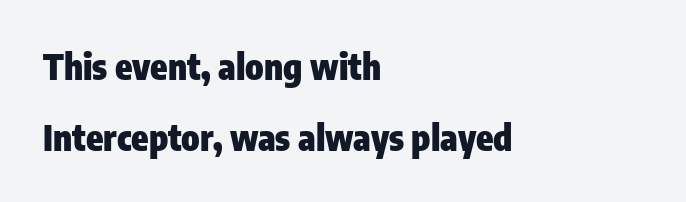
Does the lettering tilt? It doesn't — this is upright. What kind of face is this? One without serifs — a sans. This sample has the flowing, uneven cadence of proportional lettering. The horizontal fit of the characters is conventional and even. Check under the words: just untouched page. Honestly, the rows look like they've been pulled way apart.
